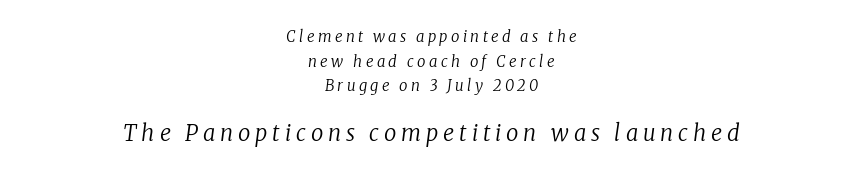
The image shows 22 px text type, italic (leaning right); set centered, normal line spacing (1.65x), unusually wide letter spacing (+0.22 em), not underlined; the second (bottom) block is 1.47x larger.
